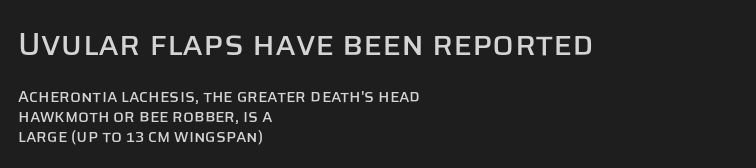
Q: Is the text italic (slanted)? A: No, it is upright.
Q: Is the typeface a serif or a sans-serif typeface? A: Sans-serif.
Q: Is the text underlined? A: No.
Q: How is the paragraph aligned? A: Left-aligned.
Q: Is the spacing between letters normal or unusually wide? A: Normal.
Q: Which block of text is set in a larger size, the first (top) or the second (bottom)? A: The first (top) one.
Q: Width (condensed, normal, or wide)? A: Normal.
Q: Stroke contrast? A: Low.
Q: x-height? A: Large.
Q: Monospaced? A: No.
